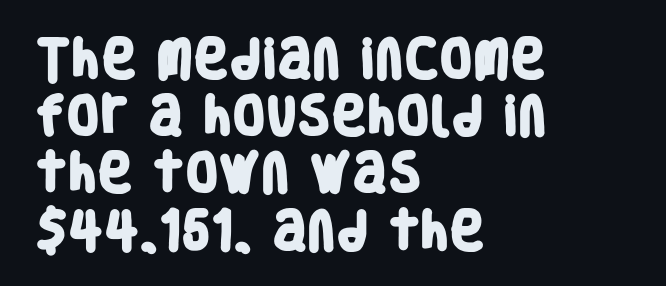
Baseline-to-baseline distance is the conventional proportion of letter height. Clear beneath every line of the passage. Horizontally, the lines are justified to the leading edge only. Looks like regular typesetting: each glyph gets only the width it needs.
